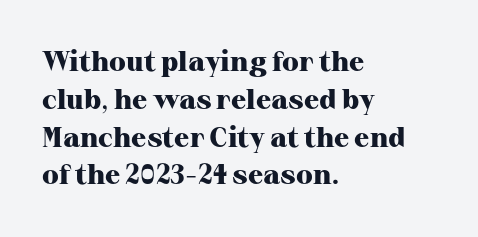
{"serif": "yes", "italic": "no", "bold": "yes", "weight": "heavy", "width": "normal", "stroke_contrast": "high", "x_height": "medium", "monospaced": "no", "underline": "no", "align": "left", "line_spacing": "normal", "line_spacing_ratio": 1.35, "letter_spacing": "normal", "letter_spacing_em": 0.0, "glyph_px": 28}
